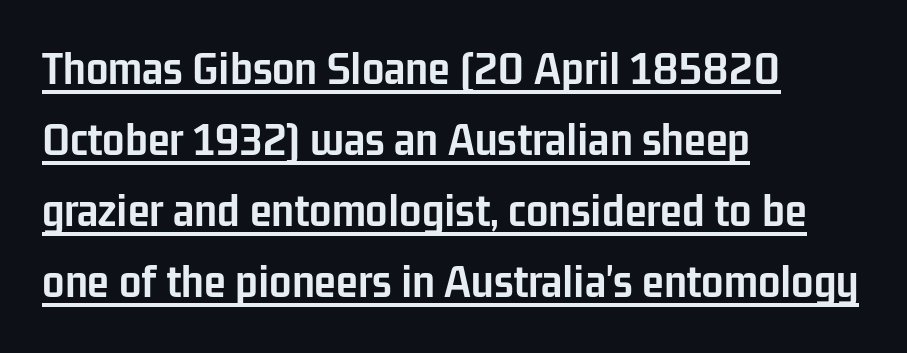
Q: Is the text bold? A: Yes.
Q: Is the text italic (slanted)? A: No, it is upright.
Q: Is the typeface a serif or a sans-serif typeface? A: Sans-serif.
Q: Is the text underlined? A: Yes.
Q: How is the paragraph aligned? A: Left-aligned.
Q: Is the spacing between letters normal or unusually wide? A: Normal.
Q: Is the spacing between lines tight, normal or loose? A: Normal.
Q: Width (condensed, normal, or wide)? A: Condensed.
Q: Stroke contrast? A: Low.
Q: x-height? A: Medium.
Q: Monospaced? A: No.
